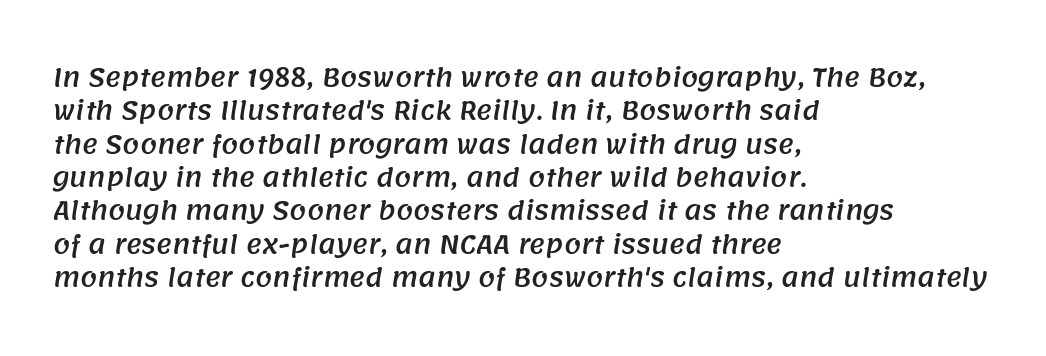
The image shows 24 px text type; set left-aligned, normal line spacing (1.39x), normal letter spacing, not underlined.
